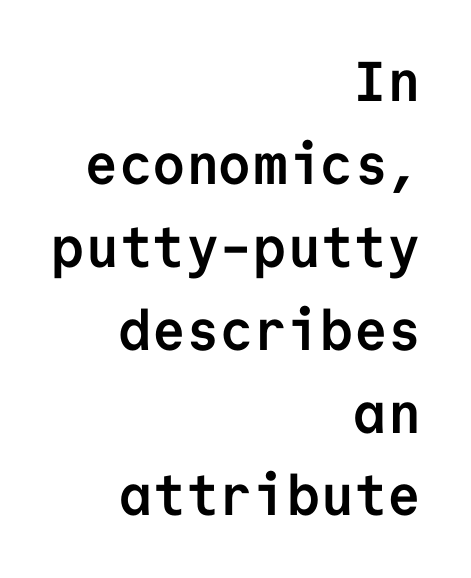
Compared with typical paragraphs, the rows here are spaced about the same. The passage shown has conventional tracking throughout. The face used here is monospaced, like something from a code editor. Summary of weight: heavy, a full bold. Each row of text sits above clean, open space.
